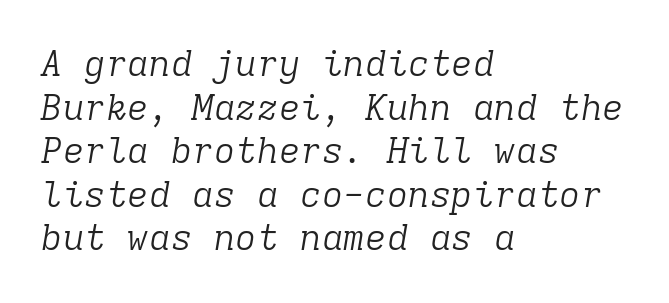
The image shows 36 px light serif type, italic (leaning right), monospaced; set left-aligned, line spacing 1.21x, normal letter spacing, not underlined; low stroke contrast and a medium x-height.
